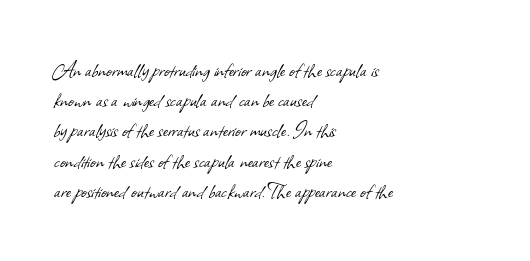
Q: Is the text bold? A: No.
Q: Is the text underlined? A: No.
Q: How is the paragraph aligned? A: Left-aligned.
Q: Is the spacing between letters normal or unusually wide? A: Normal.
Q: Is the spacing between lines tight, normal or loose? A: Normal.
